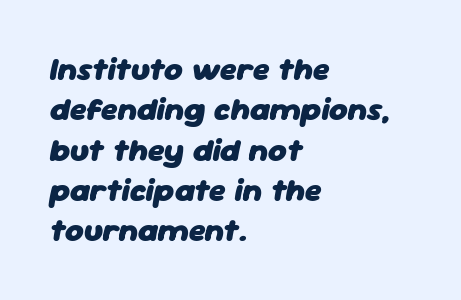
The image shows 32 px heavy type, italic (leaning right); set left-aligned, normal line spacing (1.26x), normal letter spacing, not underlined; low stroke contrast and a medium x-height.
